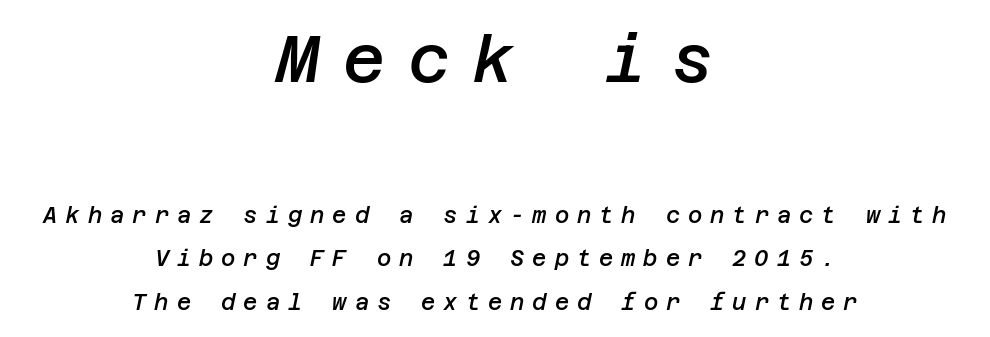
Q: Is the text bold? A: Semi-bold.
Q: Is the text italic (slanted)? A: Yes, it leans right by about 12 degrees.
Q: Is the text underlined? A: No.
Q: How is the paragraph aligned? A: Centered.
Q: Is the spacing between letters normal or unusually wide? A: Unusually wide.
Q: Is the spacing between lines tight, normal or loose? A: Loose.
Q: Which block of text is set in a larger size, the first (top) or the second (bottom)? A: The first (top) one.
Q: Width (condensed, normal, or wide)? A: Normal.
Q: Stroke contrast? A: Low.
Q: x-height? A: Large.
